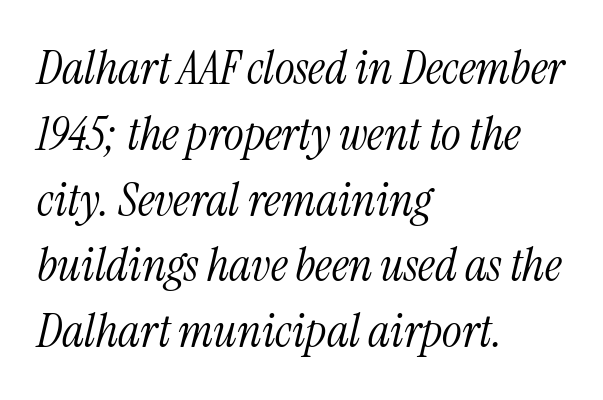
Q: Is the text bold? A: No.
Q: Is the text italic (slanted)? A: Yes, it leans right by about 13 degrees.
Q: Is the typeface a serif or a sans-serif typeface? A: Serif.
Q: Is the text underlined? A: No.
Q: How is the paragraph aligned? A: Left-aligned.
Q: Is the spacing between letters normal or unusually wide? A: Normal.
Q: Is the spacing between lines tight, normal or loose? A: Normal.
Q: Width (condensed, normal, or wide)? A: Condensed.
Q: Stroke contrast? A: Medium.
Q: x-height? A: Medium.
Q: Monospaced? A: No.
